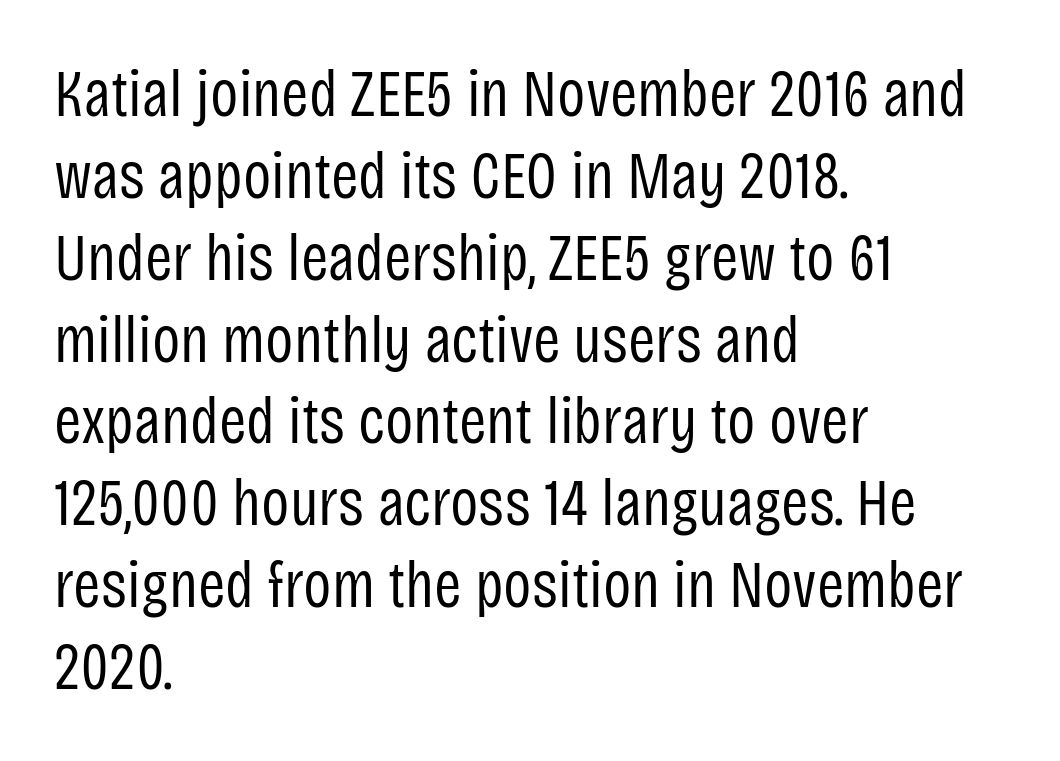
The image shows 66 px regular-weight, condensed sans-serif type, upright; set left-aligned, line spacing 1.24x, normal letter spacing, not underlined; low stroke contrast and a large x-height.
